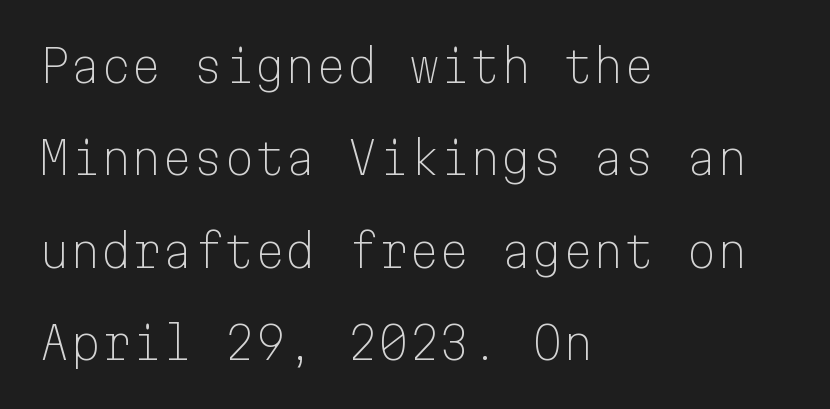
Q: Is the text bold? A: No.
Q: Is the text italic (slanted)? A: No, it is upright.
Q: Is the typeface a serif or a sans-serif typeface? A: Sans-serif.
Q: Is the text underlined? A: No.
Q: How is the paragraph aligned? A: Left-aligned.
Q: Is the spacing between letters normal or unusually wide? A: Normal.
Q: Is the spacing between lines tight, normal or loose? A: Loose.
Q: Width (condensed, normal, or wide)? A: Normal.
Q: Stroke contrast? A: Low.
Q: x-height? A: Medium.
Q: Monospaced? A: Yes.
